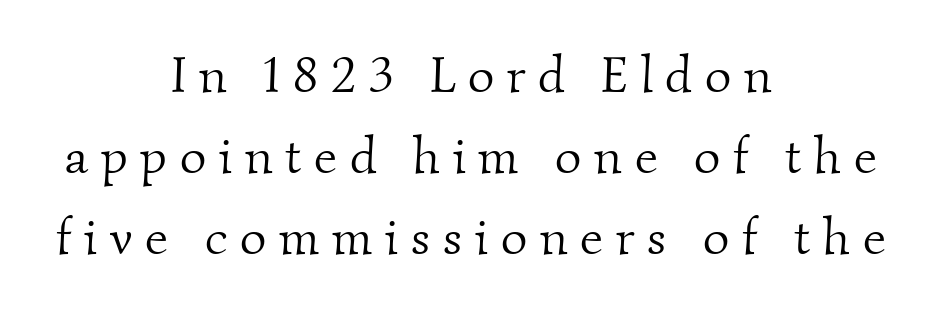
{"serif": "yes", "bold": "no", "weight": "light", "width": "normal", "stroke_contrast": "medium", "x_height": "small", "monospaced": "no", "underline": "no", "align": "center", "line_spacing": "normal", "line_spacing_ratio": 1.59, "letter_spacing": "wide", "letter_spacing_em": 0.25, "glyph_px": 51}
